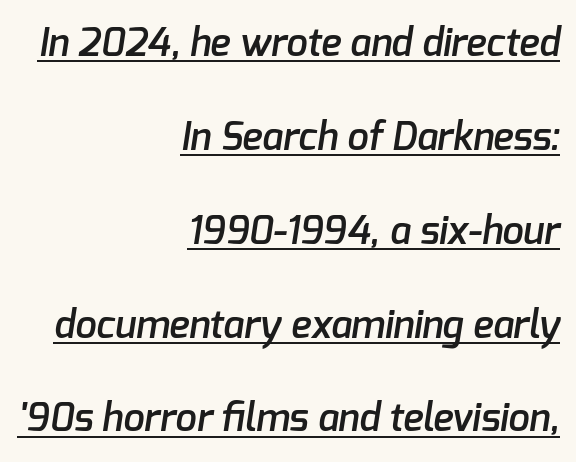
Serifs: no, the terminals of the letterforms are clean. Every word sits above its own underline. This sample is right-justified, so line beginnings fall wherever the words allow. The passage shown is typed in a proportional face where columns would drift. Summary of vertical rhythm: relaxed, with wide interline spacing.
